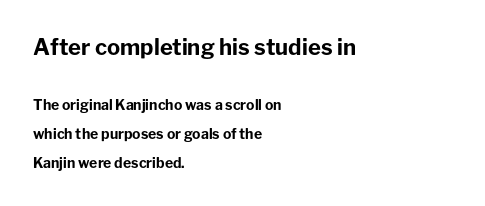
The image shows 22 px bold type, upright; set left-aligned, loose line spacing (2.07x), normal letter spacing, not underlined; the first (top) block is 1.57x larger.
